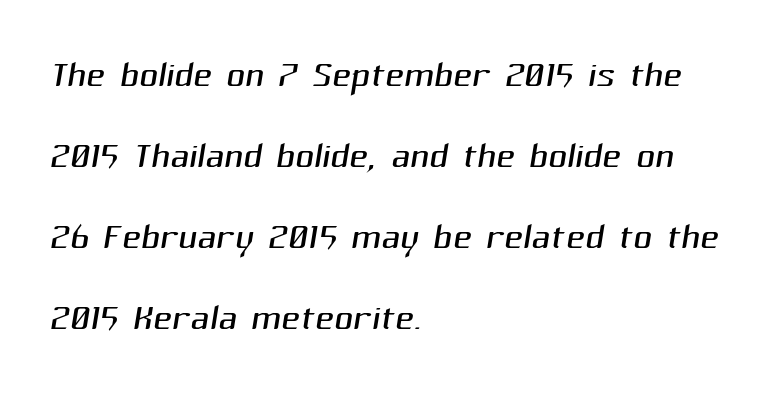
{"serif": "no", "bold": "no", "weight": "light", "width": "normal", "stroke_contrast": "medium", "x_height": "medium", "monospaced": "no", "underline": "no", "align": "left", "line_spacing": "normal", "line_spacing_ratio": 1.56, "letter_spacing": "normal", "letter_spacing_em": 0.0, "glyph_px": 52}
